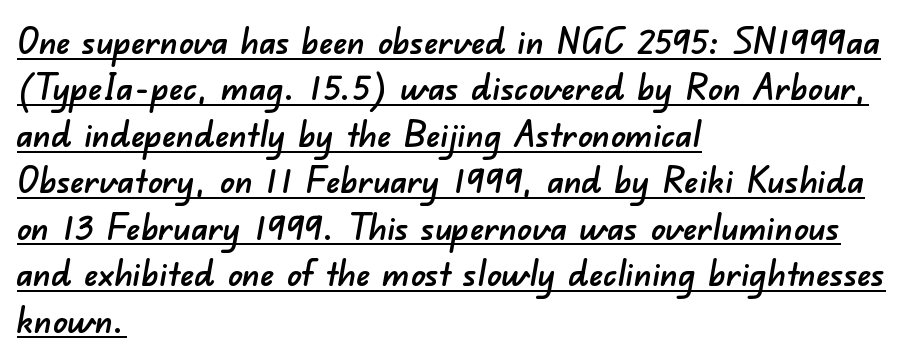
The image shows 36 px sans-serif type; set left-aligned, normal line spacing (1.29x), normal letter spacing, underlined; low stroke contrast and a small x-height.
